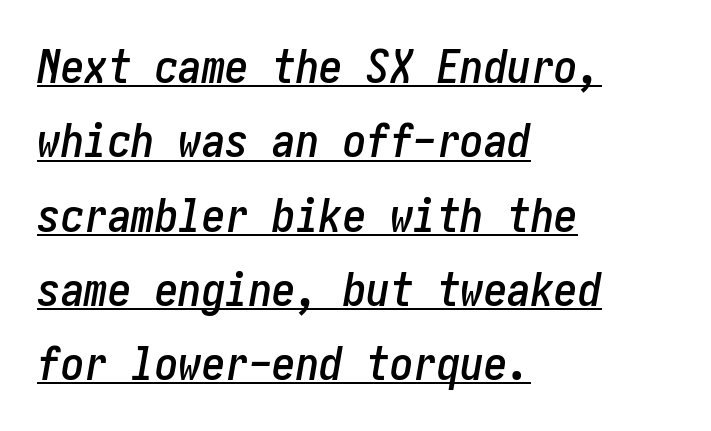
{"italic": "yes", "lean": "right", "slant_degrees": 10, "width": "condensed", "stroke_contrast": "low", "x_height": "medium", "underline": "yes", "align": "left", "line_spacing": "normal", "line_spacing_ratio": 1.58, "letter_spacing": "normal", "letter_spacing_em": 0.0, "glyph_px": 47}
